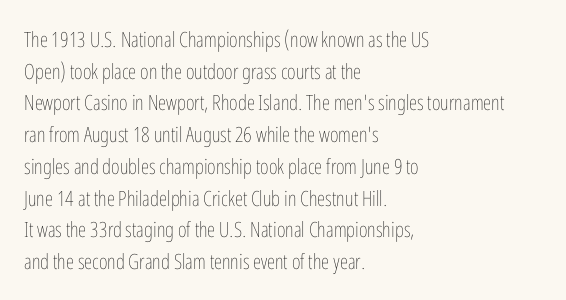
Style check: upright. Leftover space on each line is placed entirely after the last word. The rows are spaced the way most documents space them. The font is comparable to plain body text, perhaps lighter. Honestly, there is no underline to notice here at all. Nobody touched the tracking dial on this one.
